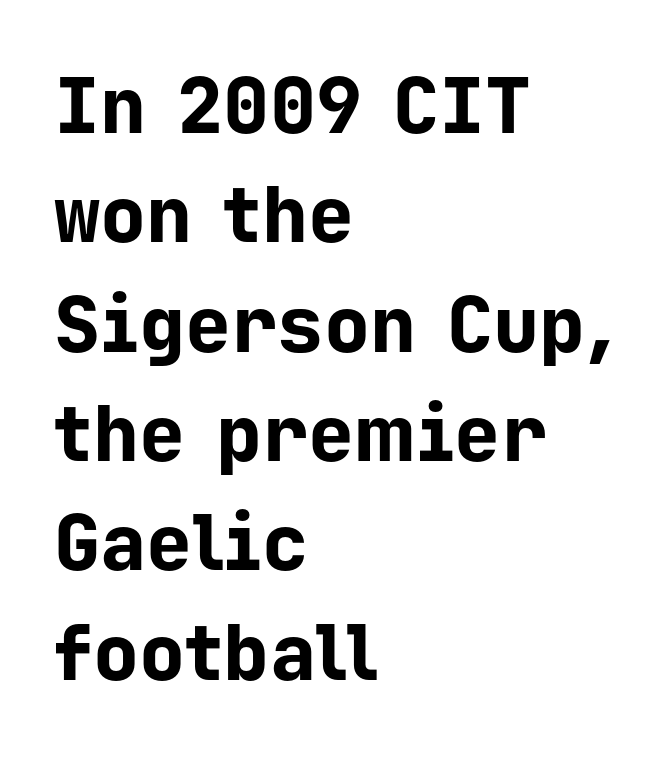
The image shows 77 px bold sans-serif type, upright, monospaced; set left-aligned, normal line spacing (1.42x), normal letter spacing, not underlined; low stroke contrast and a medium x-height.
